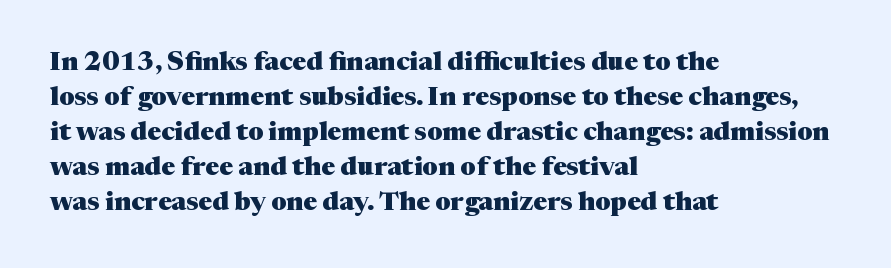
Q: Is the text bold? A: Yes.
Q: Is the text italic (slanted)? A: No, it is upright.
Q: Is the text underlined? A: No.
Q: How is the paragraph aligned? A: Left-aligned.
Q: Is the spacing between letters normal or unusually wide? A: Normal.
Q: Is the spacing between lines tight, normal or loose? A: Normal.
